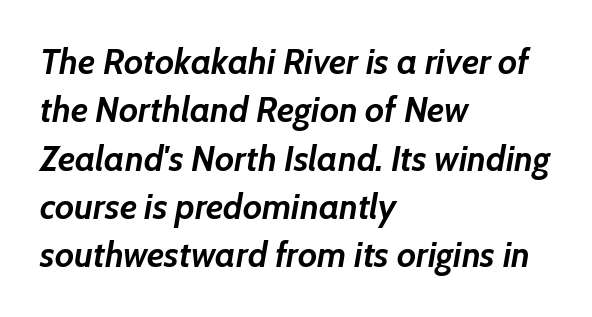
{"italic": "yes", "lean": "right", "slant_degrees": 7, "bold": "yes", "weight": "semibold", "width": "normal", "stroke_contrast": "low", "x_height": "medium", "monospaced": "no", "underline": "no", "align": "left", "line_spacing": "normal", "line_spacing_ratio": 1.38, "letter_spacing": "normal", "letter_spacing_em": 0.0, "glyph_px": 35}
